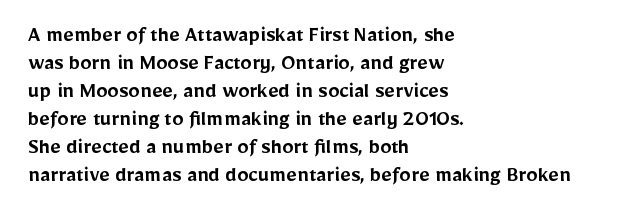
Alignment: flush left. Short note: letters normally spaced. The space directly below the letters is spotless. It's the straight-up-and-down kind of type. Stroke thickness is moderately raised; the sample reads as semibold.
